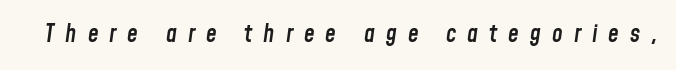
The sample has been set in demibold, a notch under bold. Any mark beneath the type? The region is blank. Tracking here is generous; glyphs stand well apart from one another. The lettering tilts uniformly, giving the passage an italic look.
